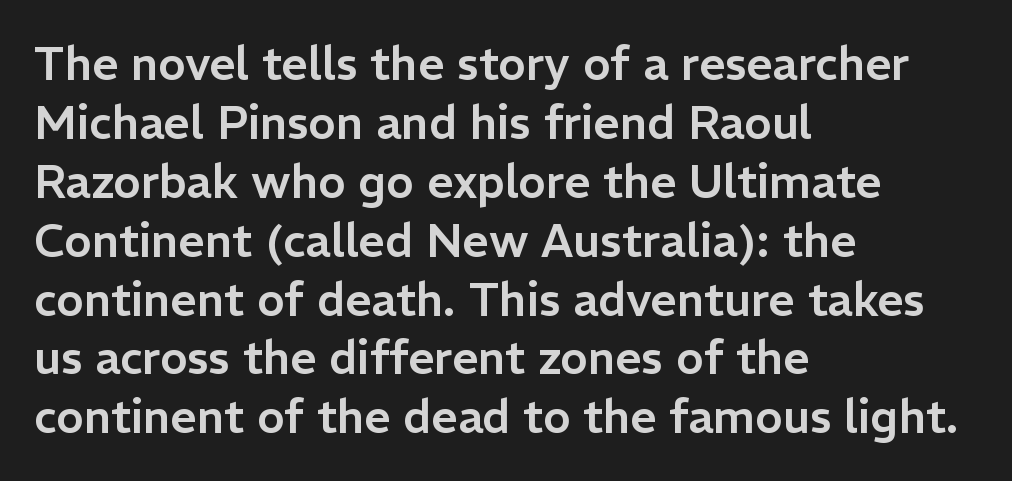
Any mark beneath the type? The region is blank. The rag falls on the right side of this text block. This sample uses plain, unmodified letter spacing. The space between consecutive lines is moderate. The typography opts for an upright posture over an oblique one.
